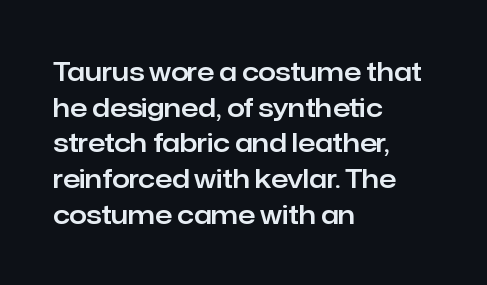
Glyph-to-glyph distance matches everyday printed text. The baseline area is clear. These lines are set flush left with a ragged right edge. Designer's note — italics off, roman on. The rendering uses a moderate line-height, typical for paragraphs.
